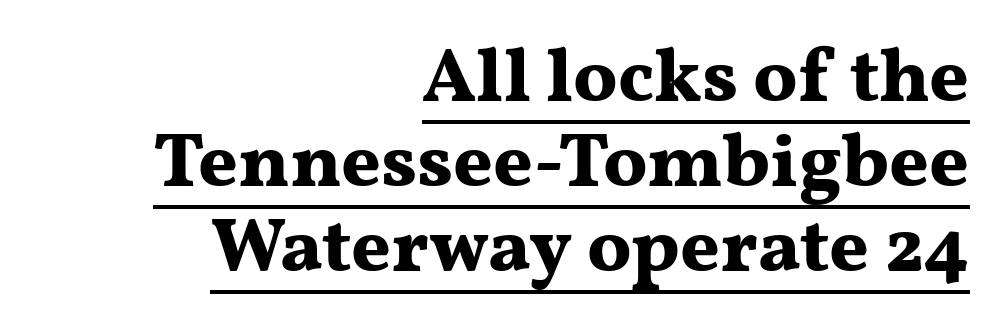
The image shows 76 px bold, wide serif type, upright; set right-aligned, tight line spacing (1.12x), normal letter spacing, underlined; medium stroke contrast and a medium x-height.
